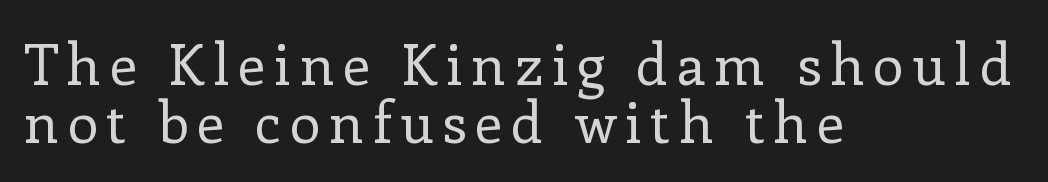
Weight: in the light-to-regular range. If you drew a ruler down the left edge, every line would touch it. The face used here is seriffed, in the tradition of book romans. Posture: straight, roman, zero tilt. Here the designer chose a conventional face with non-uniform glyph widths.
